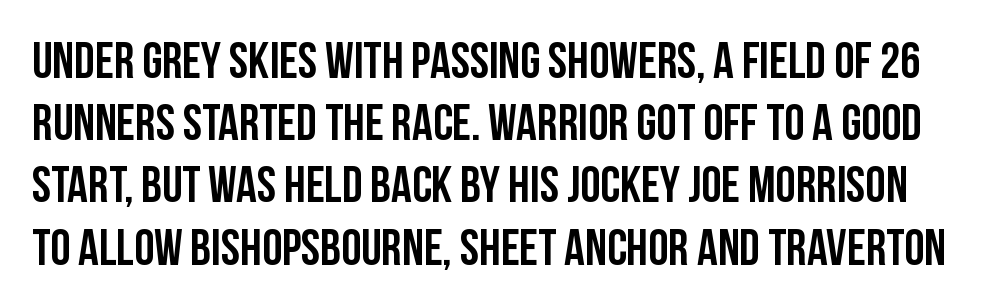
Beneath every word, the page is bare. Nothing unusual about the tracking: characters are spaced as the font intends. These lines were composed using upright roman letters. The passage shown is typed in a proportional face where columns would drift. These lines are composed in type without serifs.
